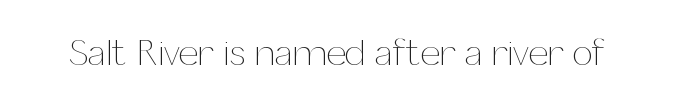
The letterforms sit at book weight or below. Designer's note — italics off, roman on. Only glyphs here, with clear space below each row. This rendering leaves character spacing at its baseline value. This sample has the flowing, uneven cadence of proportional lettering.
